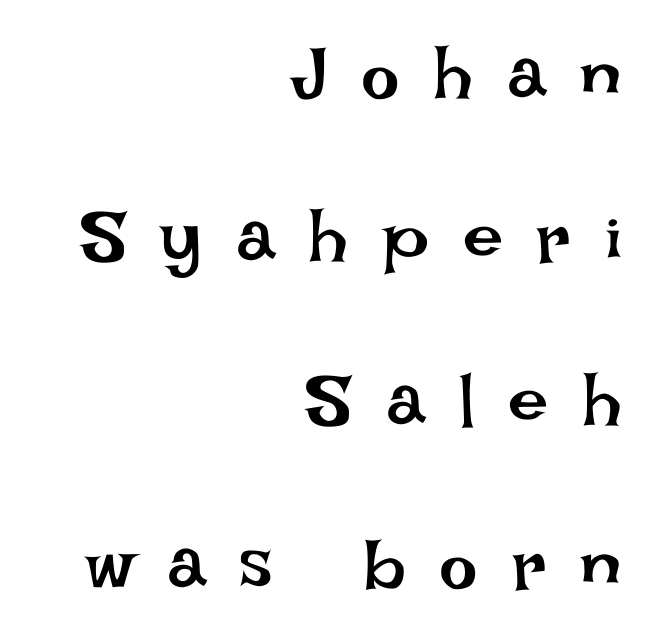
Notice the wide empty band between every row — that's loose leading. You could only call the tracking loose — the letters float apart. Check the space under the baseline: it is left empty. Character widths vary here, with narrow letters taking less room than wide ones. Stroke mass is kept to a normal reading level or below.
